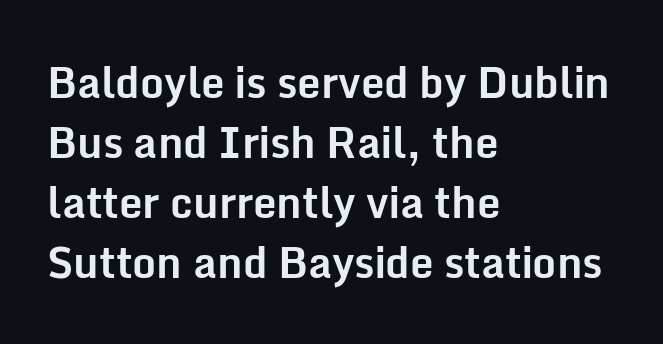
Beneath every word, the page is bare. This sample has the flowing, uneven cadence of proportional lettering. These lines carry a lot of weight — the face is fully bold. Type style note: lacks serifs. Normally led — the rows are evenly, conventionally spaced. Students, note that the glyphs here touch the page at normal intervals.
